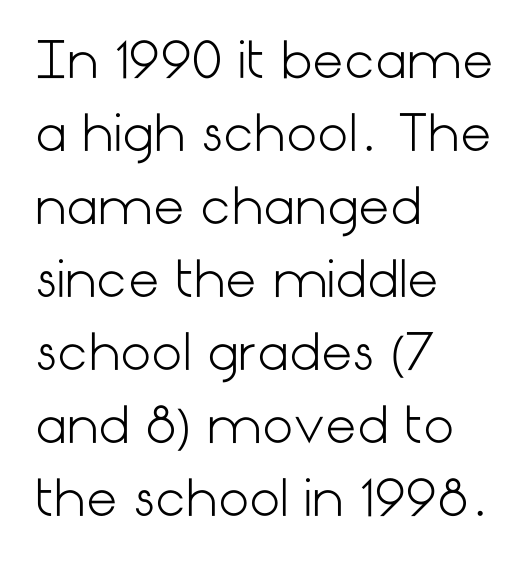
The image shows 49 px light sans-serif type, upright; set left-aligned, normal line spacing (1.49x), normal letter spacing, not underlined; low stroke contrast and a medium x-height.
